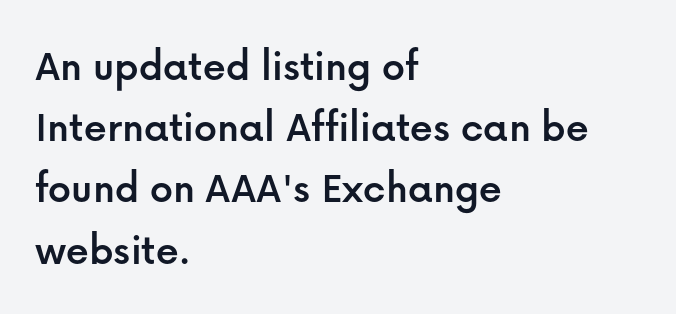
{"serif": "no", "italic": "no", "width": "normal", "stroke_contrast": "low", "x_height": "medium", "monospaced": "no", "underline": "no", "align": "left", "line_spacing": "normal", "line_spacing_ratio": 1.36, "letter_spacing": "normal", "letter_spacing_em": 0.0, "glyph_px": 45}
